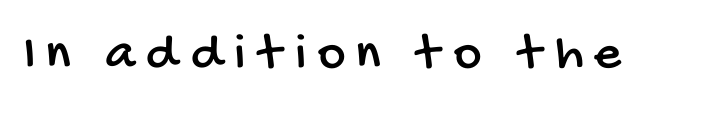
The typeface chosen for these lines omits serifs. A typesetter would call this heavily tracked-out type. The passage shown is typed in a proportional face where columns would drift. Only glyphs here, with clear space below each row.
